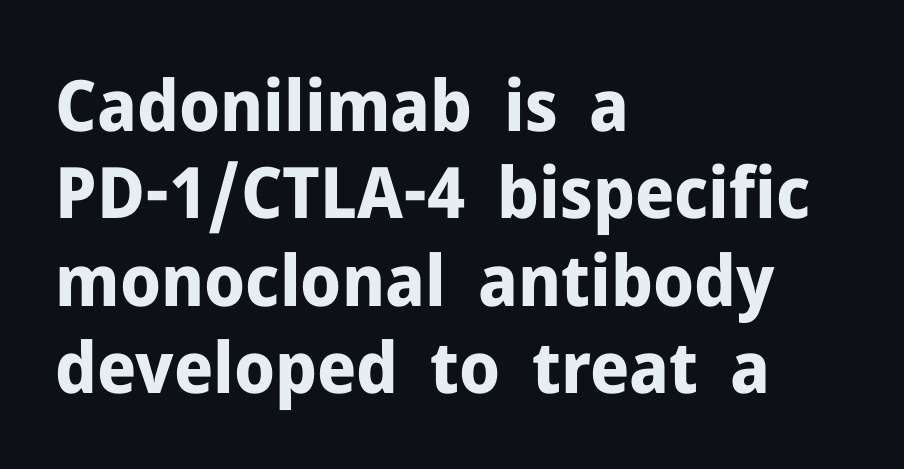
{"serif": "no", "italic": "no", "bold": "yes", "weight": "bold", "width": "normal", "stroke_contrast": "low", "x_height": "medium", "monospaced": "no", "underline": "no", "align": "left", "line_spacing_ratio": 1.23, "letter_spacing": "normal", "letter_spacing_em": 0.0, "glyph_px": 71}
